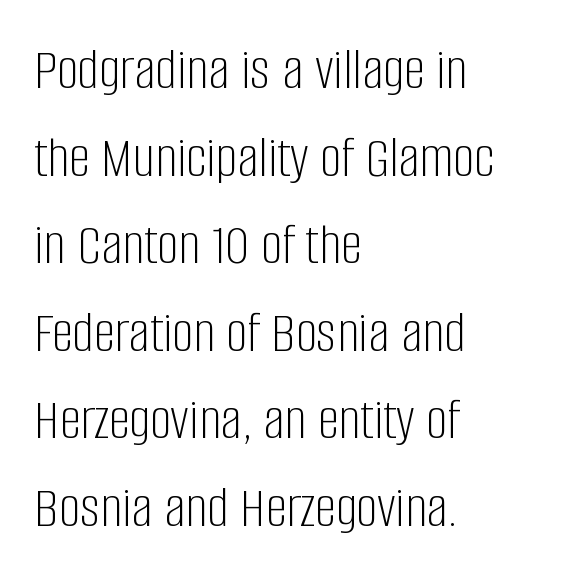
The image shows 60 px light, condensed sans-serif type, upright; set left-aligned, normal line spacing (1.46x), normal letter spacing, not underlined; low stroke contrast and a large x-height.
